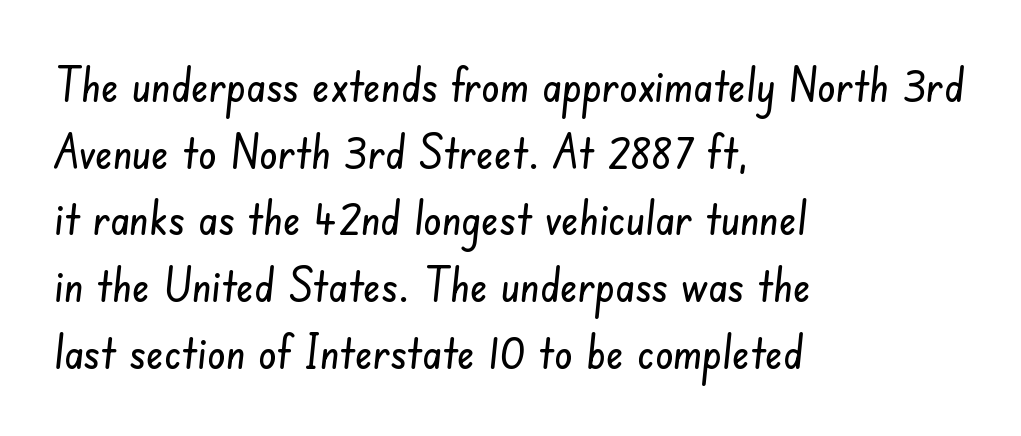
Q: Is the typeface a serif or a sans-serif typeface? A: Sans-serif.
Q: Is the text underlined? A: No.
Q: How is the paragraph aligned? A: Left-aligned.
Q: Is the spacing between letters normal or unusually wide? A: Normal.
Q: Is the spacing between lines tight, normal or loose? A: Normal.
Q: Width (condensed, normal, or wide)? A: Condensed.
Q: Stroke contrast? A: Low.
Q: x-height? A: Small.
Q: Monospaced? A: No.
